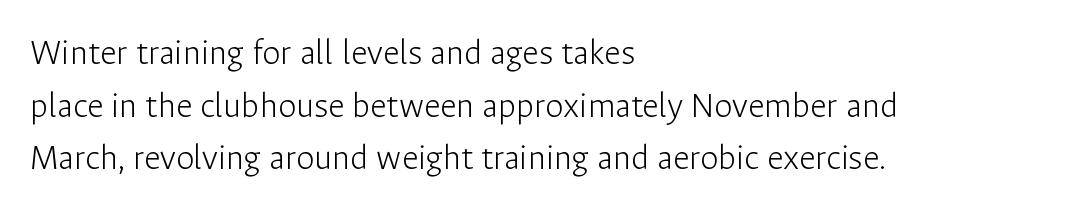
{"serif": "no", "italic": "no", "bold": "no", "weight": "light", "width": "normal", "stroke_contrast": "low", "x_height": "medium", "monospaced": "no", "underline": "no", "align": "left", "line_spacing": "normal", "line_spacing_ratio": 1.42, "letter_spacing": "normal", "letter_spacing_em": 0.0, "glyph_px": 37}
